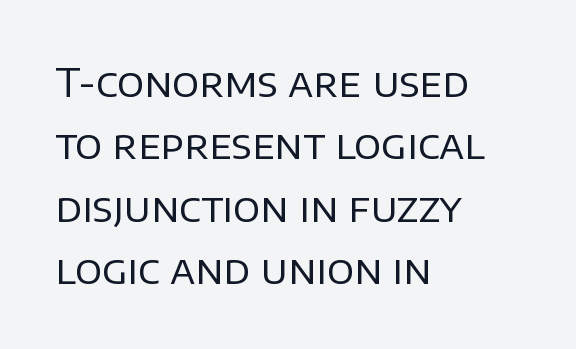
Q: Is the text bold? A: No.
Q: Is the text italic (slanted)? A: No, it is upright.
Q: Is the typeface a serif or a sans-serif typeface? A: Sans-serif.
Q: Is the text underlined? A: No.
Q: How is the paragraph aligned? A: Left-aligned.
Q: Is the spacing between letters normal or unusually wide? A: Normal.
Q: Is the spacing between lines tight, normal or loose? A: Normal.
Q: Width (condensed, normal, or wide)? A: Normal.
Q: Stroke contrast? A: Low.
Q: x-height? A: Large.
Q: Monospaced? A: No.
